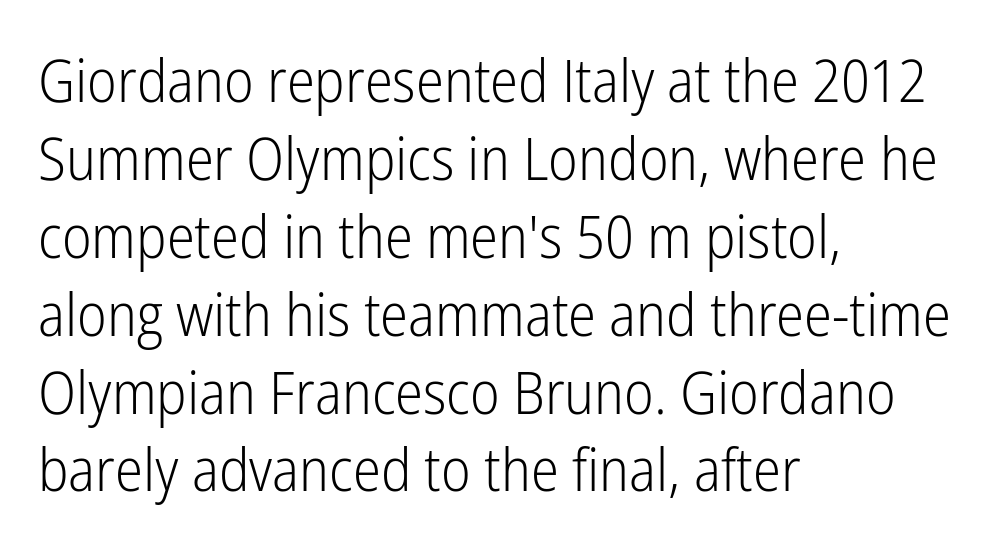
Q: Is the text bold? A: No.
Q: Is the text italic (slanted)? A: No, it is upright.
Q: Is the typeface a serif or a sans-serif typeface? A: Sans-serif.
Q: Is the text underlined? A: No.
Q: How is the paragraph aligned? A: Left-aligned.
Q: Is the spacing between letters normal or unusually wide? A: Normal.
Q: Is the spacing between lines tight, normal or loose? A: Normal.
Q: Width (condensed, normal, or wide)? A: Condensed.
Q: Stroke contrast? A: Low.
Q: x-height? A: Medium.
Q: Monospaced? A: No.
